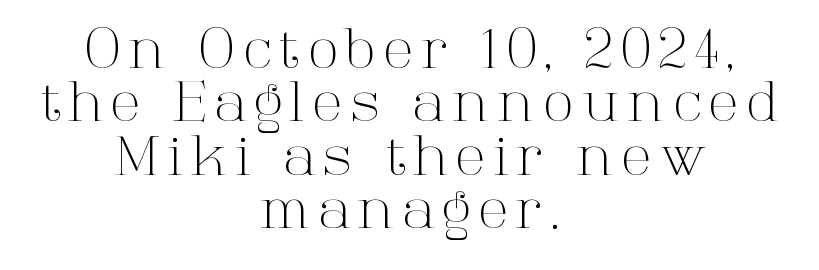
Proportional: the letters do not fall into vertical columns. In terms of leading, this rendering errs on the cramped side. The rendering shows small feet on the letterforms — a serif design. The letters stand straight up with perfectly vertical stems. Short and long lines alike share a common midpoint. Bold? No — there's no thickening of the strokes.
